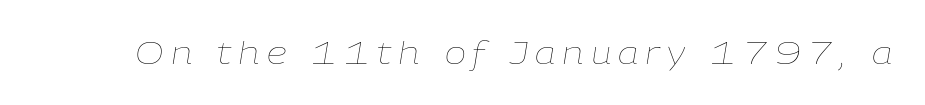
The strokes are not fattened; the text isn't bold. Is the type slanted? Yes — the strokes lean at a clear angle. Only glyphs here, with clear space below each row. There is plenty of visible air inserted between adjacent glyphs. Is this a fixed-width face? No — the glyphs have proportional, varying widths.
